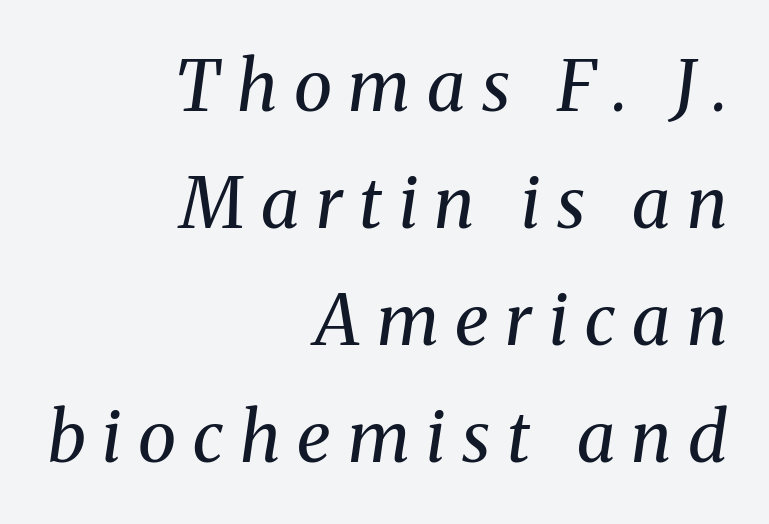
{"serif": "yes", "italic": "yes", "lean": "right", "slant_degrees": 8, "bold": "no", "weight": "regular", "width": "normal", "stroke_contrast": "medium", "x_height": "medium", "monospaced": "no", "underline": "no", "align": "right", "line_spacing": "normal", "line_spacing_ratio": 1.67, "letter_spacing": "wide", "letter_spacing_em": 0.24, "glyph_px": 70}
